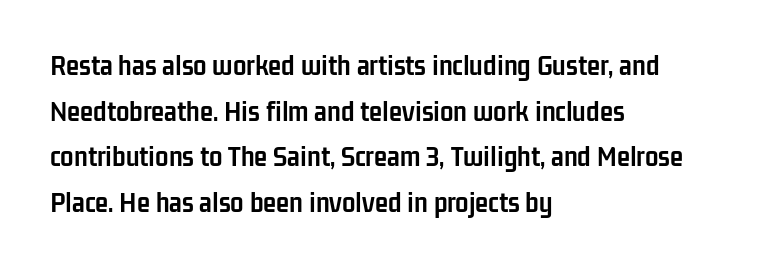
Q: Is the text bold? A: Yes.
Q: Is the text italic (slanted)? A: No, it is upright.
Q: Is the typeface a serif or a sans-serif typeface? A: Sans-serif.
Q: Is the text underlined? A: No.
Q: How is the paragraph aligned? A: Left-aligned.
Q: Is the spacing between letters normal or unusually wide? A: Normal.
Q: Is the spacing between lines tight, normal or loose? A: Normal.
Q: Width (condensed, normal, or wide)? A: Condensed.
Q: Stroke contrast? A: Low.
Q: x-height? A: Medium.
Q: Monospaced? A: No.
